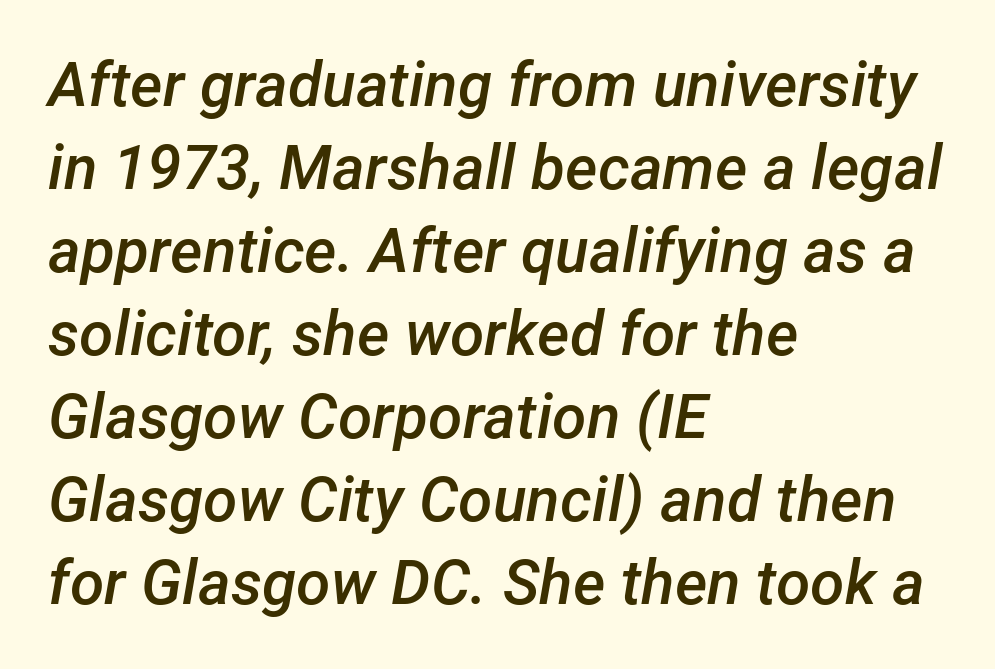
{"italic": "yes", "lean": "right", "slant_degrees": 12, "bold": "semi", "weight": "semibold", "width": "normal", "stroke_contrast": "low", "x_height": "medium", "monospaced": "no", "underline": "no", "align": "left", "line_spacing": "normal", "line_spacing_ratio": 1.34, "letter_spacing": "normal", "letter_spacing_em": 0.0, "glyph_px": 62}
